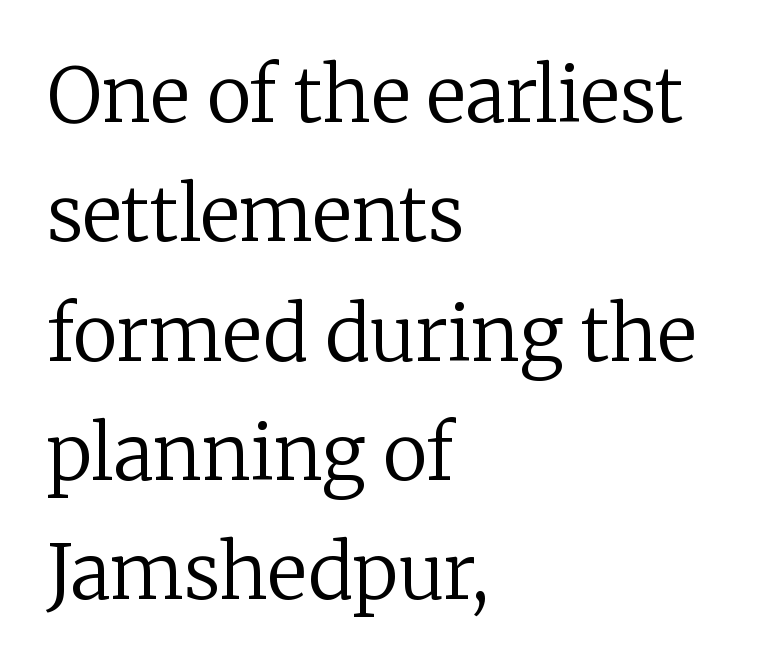
Q: Is the text bold? A: No.
Q: Is the text italic (slanted)? A: No, it is upright.
Q: Is the typeface a serif or a sans-serif typeface? A: Serif.
Q: Is the text underlined? A: No.
Q: How is the paragraph aligned? A: Left-aligned.
Q: Is the spacing between letters normal or unusually wide? A: Normal.
Q: Is the spacing between lines tight, normal or loose? A: Normal.
Q: Width (condensed, normal, or wide)? A: Normal.
Q: Stroke contrast? A: Low.
Q: x-height? A: Medium.
Q: Monospaced? A: No.
